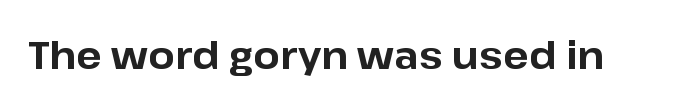
The text was rendered using a sans face with plain stroke endings. A typesetter would call this zero additional tracking. If you drew a line through each stem, it would be perfectly vertical. The rendering uses a bold face; every stroke is thick and dark. Descender tails drop into unmarked territory.
